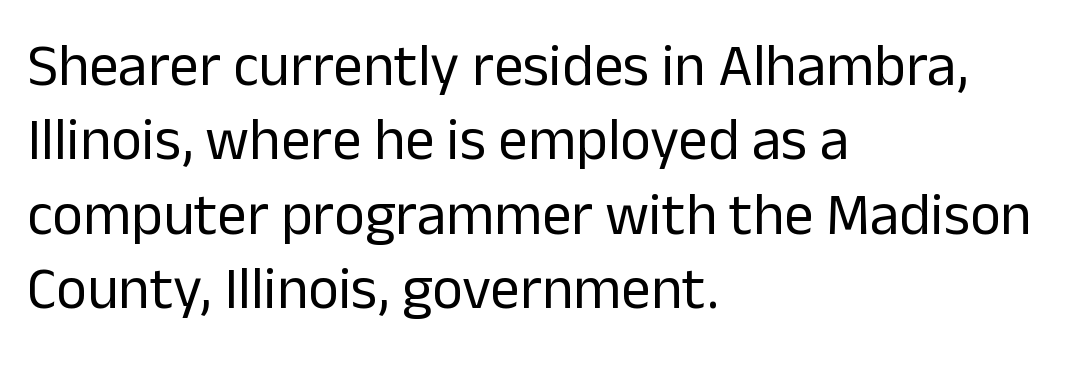
Nope, no serifs anywhere on these letters. Horizontal bands of white between lines are of average thickness. Is this a heavy cut? Hardly; it is regular or lighter. These lines keep a tight, regular rhythm from letter to letter. Do the characters align in a grid? No, the font is proportional. Notice how the passage keeps a crisp vertical edge on the left only.
